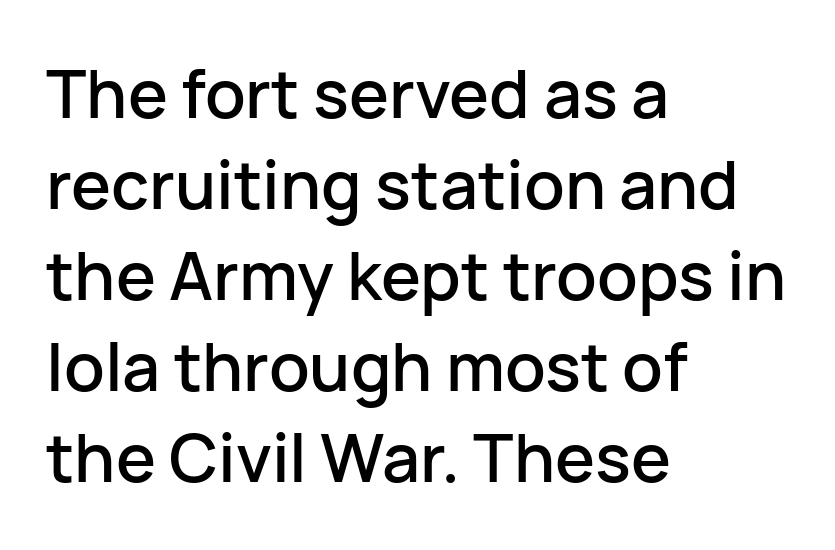
Q: Is the text italic (slanted)? A: No, it is upright.
Q: Is the typeface a serif or a sans-serif typeface? A: Sans-serif.
Q: Is the text underlined? A: No.
Q: How is the paragraph aligned? A: Left-aligned.
Q: Is the spacing between letters normal or unusually wide? A: Normal.
Q: Is the spacing between lines tight, normal or loose? A: Normal.
Q: Width (condensed, normal, or wide)? A: Normal.
Q: Stroke contrast? A: Low.
Q: x-height? A: Medium.
Q: Monospaced? A: No.
